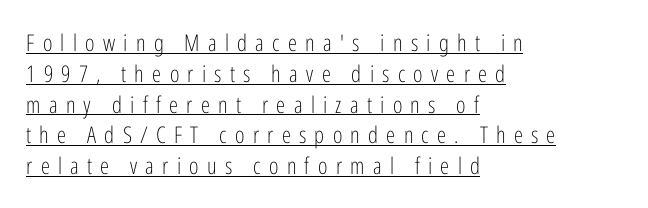
Q: Is the text bold? A: No.
Q: Is the text italic (slanted)? A: No, it is upright.
Q: Is the text underlined? A: Yes.
Q: How is the paragraph aligned? A: Left-aligned.
Q: Is the spacing between letters normal or unusually wide? A: Unusually wide.
Q: Is the spacing between lines tight, normal or loose? A: Normal.
